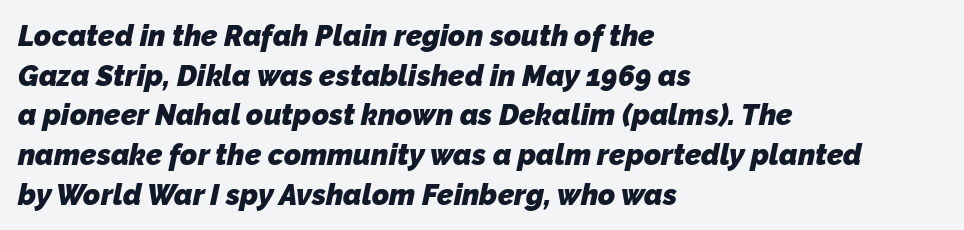
Q: Is the text bold? A: Yes.
Q: Is the typeface a serif or a sans-serif typeface? A: Sans-serif.
Q: Is the text underlined? A: No.
Q: How is the paragraph aligned? A: Left-aligned.
Q: Is the spacing between letters normal or unusually wide? A: Normal.
Q: Is the spacing between lines tight, normal or loose? A: Normal.
Q: Width (condensed, normal, or wide)? A: Normal.
Q: Stroke contrast? A: Low.
Q: x-height? A: Medium.
Q: Monospaced? A: No.
